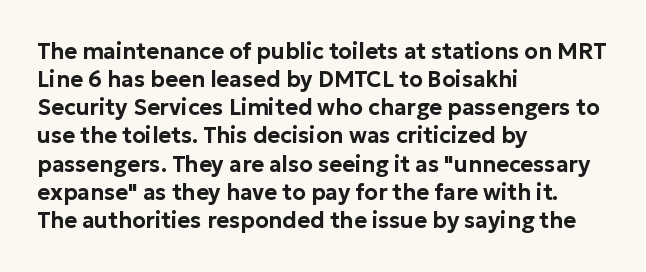
{"italic": "no", "underline": "no", "align": "left", "line_spacing": "normal", "line_spacing_ratio": 1.28, "letter_spacing": "normal", "letter_spacing_em": 0.0, "glyph_px": 22}
